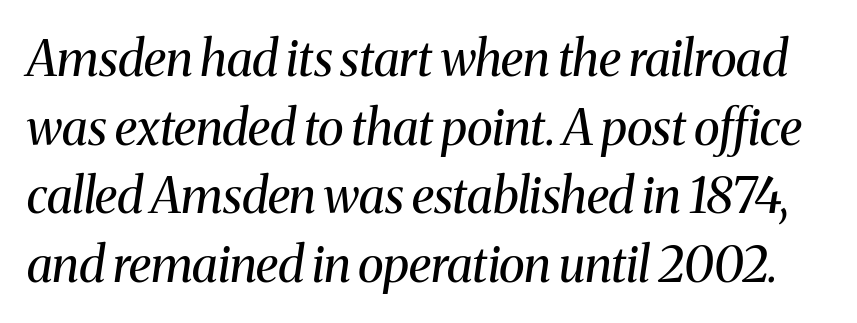
Q: Is the text bold? A: No.
Q: Is the text italic (slanted)? A: Yes, it leans right by about 8 degrees.
Q: Is the typeface a serif or a sans-serif typeface? A: Serif.
Q: Is the text underlined? A: No.
Q: Is the spacing between letters normal or unusually wide? A: Normal.
Q: Is the spacing between lines tight, normal or loose? A: Normal.
Q: Width (condensed, normal, or wide)? A: Normal.
Q: Stroke contrast? A: Medium.
Q: x-height? A: Medium.
Q: Monospaced? A: No.
